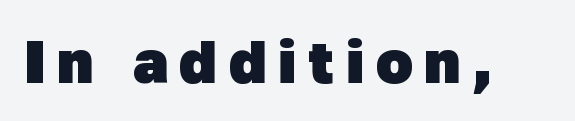
Q: Is the text bold? A: Yes.
Q: Is the typeface a serif or a sans-serif typeface? A: Sans-serif.
Q: Is the text underlined? A: No.
Q: Is the spacing between letters normal or unusually wide? A: Unusually wide.
Q: Width (condensed, normal, or wide)? A: Normal.
Q: Stroke contrast? A: Low.
Q: x-height? A: Medium.
Q: Monospaced? A: No.
